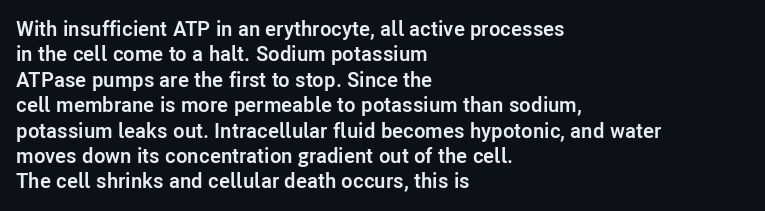
{"italic": "no", "bold": "yes", "underline": "no", "align": "left", "line_spacing_ratio": 1.21, "letter_spacing": "normal", "letter_spacing_em": 0.0, "glyph_px": 21}
